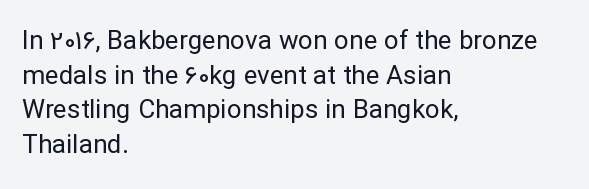
No chunkiness to these letters — they're not bold. A classic flush-left, rag-right setting is used for this passage. One glance says typical: line gaps are just what's usual. The letters sit at their default tracking, neither squeezed nor spread.
